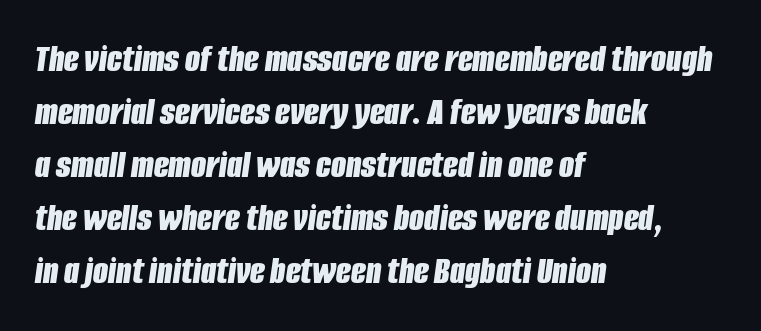
Q: Is the text bold? A: Yes.
Q: Is the text italic (slanted)? A: Yes, it leans right by about 8 degrees.
Q: Is the text underlined? A: No.
Q: How is the paragraph aligned? A: Left-aligned.
Q: Is the spacing between letters normal or unusually wide? A: Normal.
Q: Is the spacing between lines tight, normal or loose? A: Normal.
Q: Width (condensed, normal, or wide)? A: Condensed.
Q: Stroke contrast? A: Low.
Q: x-height? A: Large.
Q: Monospaced? A: No.
